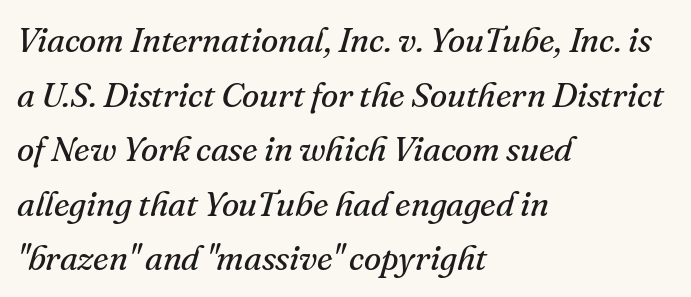
If you drew a line through each stem, it would be angled. This is not heavy type; no bold has been used. Note the varied advance widths — an 'i' is clearly narrower than an 'm'. These lines are composed in type with serifs. These lines stack with their left ends in a neat column.
